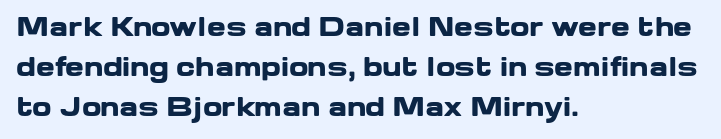
Tracking value appears to be zero — textbook default spacing. The text block is weighted toward the left margin, trailing off unevenly rightward. Posture: straight, roman, zero tilt. Regarding leading, the lines here are spaced in the standard way. Honestly, there is no underline to notice here at all. Thick stems and heavy bowls — unmistakably bold.
